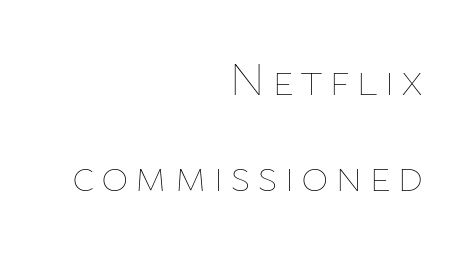
Each letter keeps its own natural width here, so spacing adapts to shape. Does the leading feel generous? Absolutely, it's lavish. Nobody drew a line under any word here. Tall strokes in this sample are plumb rather than angled.
